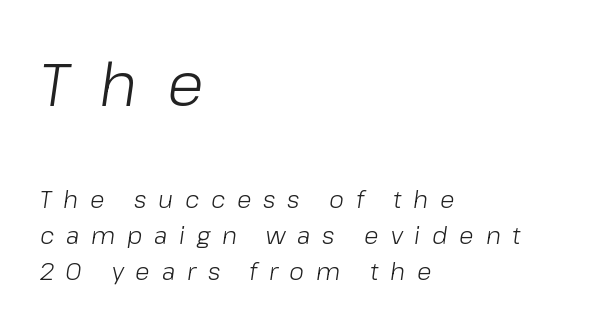
Larger block? The one above; the one below is distinctly smaller. The weight would be labelled regular, book, light, or lighter still. Does the copy run flush right? No — it runs flush left. Loose tracking; the words dissolve into strings of separated letters.
